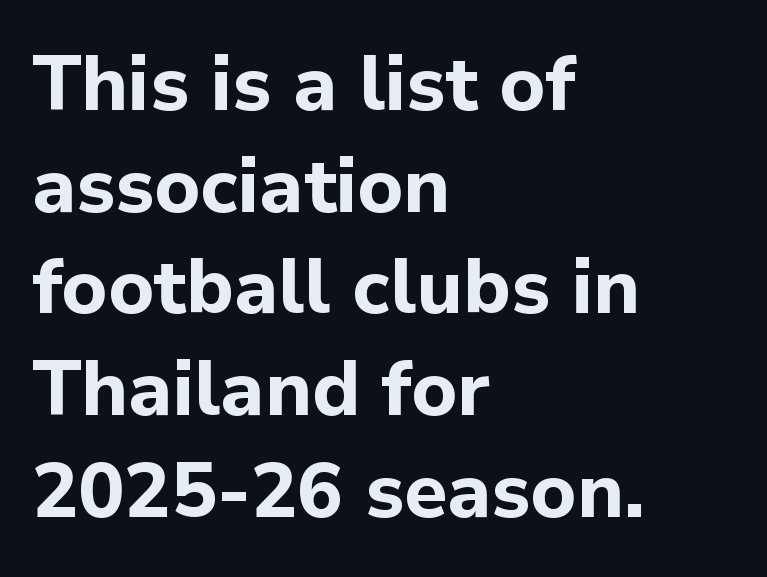
The image shows 77 px bold sans-serif type, upright; set left-aligned, normal line spacing (1.32x), normal letter spacing, not underlined; low stroke contrast and a medium x-height.
